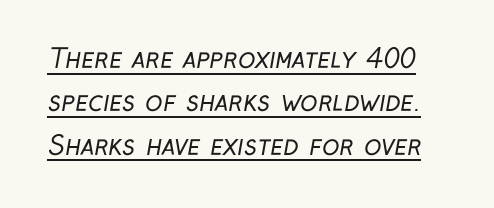
The image shows 26 px text type; set normal line spacing (1.67x), normal letter spacing, underlined.
